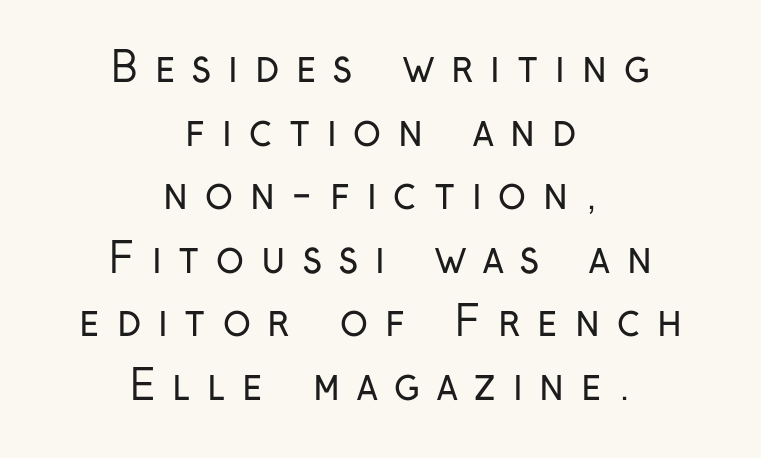
{"serif": "no", "italic": "no", "bold": "no", "weight": "regular", "width": "condensed", "stroke_contrast": "low", "x_height": "medium", "monospaced": "no", "underline": "no", "align": "center", "line_spacing": "normal", "line_spacing_ratio": 1.55, "letter_spacing": "wide", "letter_spacing_em": 0.41, "glyph_px": 41}
